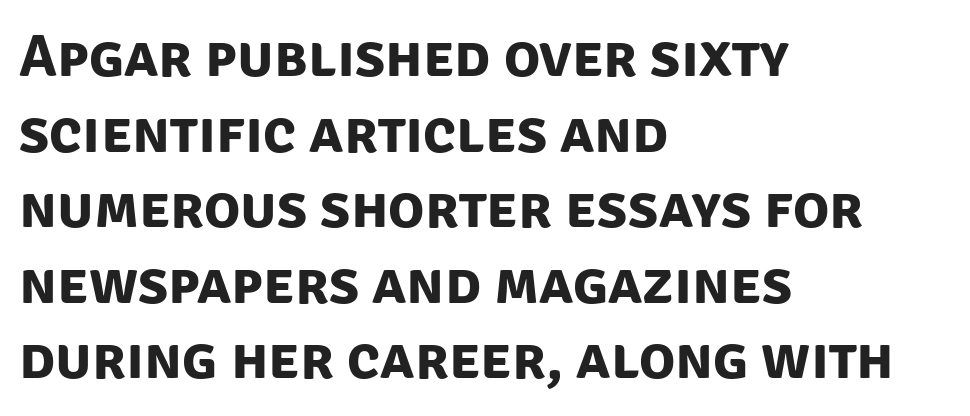
The image shows 60 px bold sans-serif type; set left-aligned, normal line spacing (1.26x), normal letter spacing, not underlined; low stroke contrast and a large x-height.
